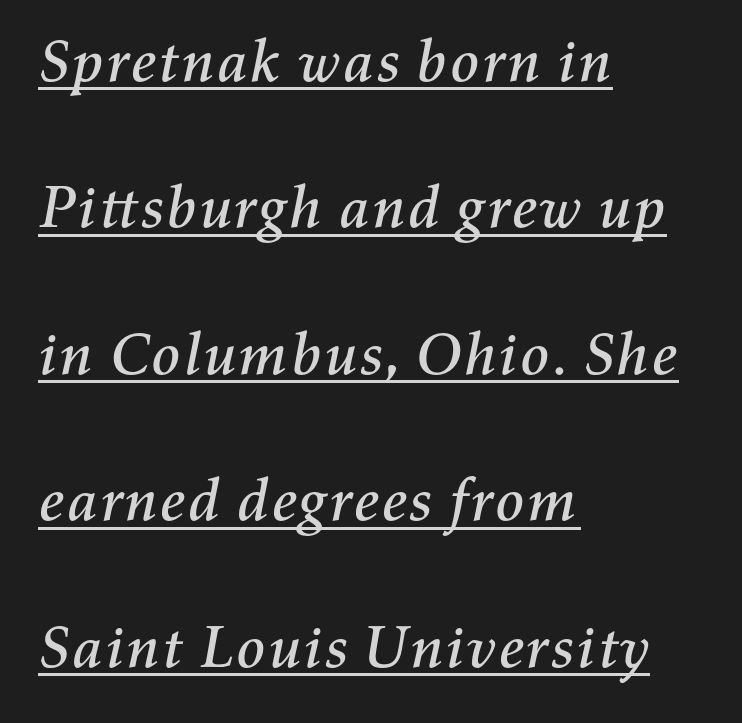
The image shows 60 px text type, italic (leaning right); set left-aligned, loose line spacing (2.44x), normal letter spacing, underlined; medium stroke contrast and a medium x-height.
